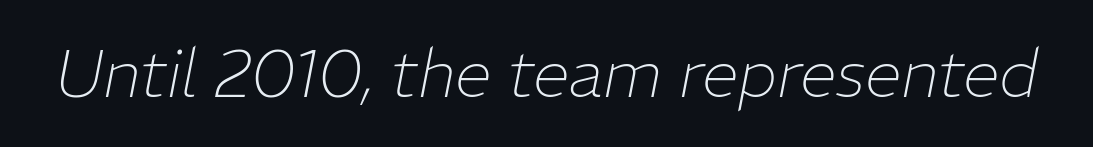
The image shows 66 px thin type, italic (leaning right); set normal letter spacing, not underlined; low stroke contrast and a medium x-height.
